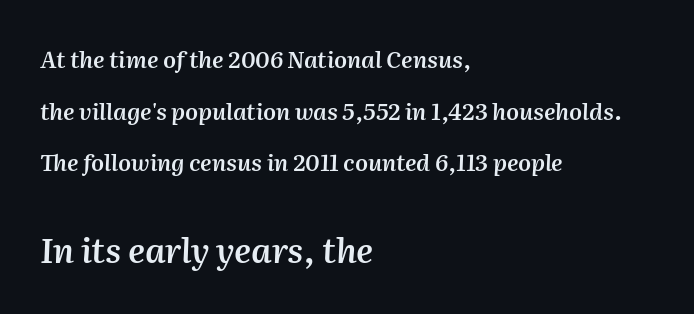
Q: Is the text bold? A: Semi-bold.
Q: Is the text italic (slanted)? A: Yes, it leans right by about 2 degrees.
Q: Is the text underlined? A: No.
Q: How is the paragraph aligned? A: Left-aligned.
Q: Is the spacing between letters normal or unusually wide? A: Normal.
Q: Is the spacing between lines tight, normal or loose? A: Loose.
Q: Which block of text is set in a larger size, the first (top) or the second (bottom)? A: The second (bottom) one.
Q: Width (condensed, normal, or wide)? A: Normal.
Q: Stroke contrast? A: Medium.
Q: x-height? A: Medium.
Q: Monospaced? A: No.
